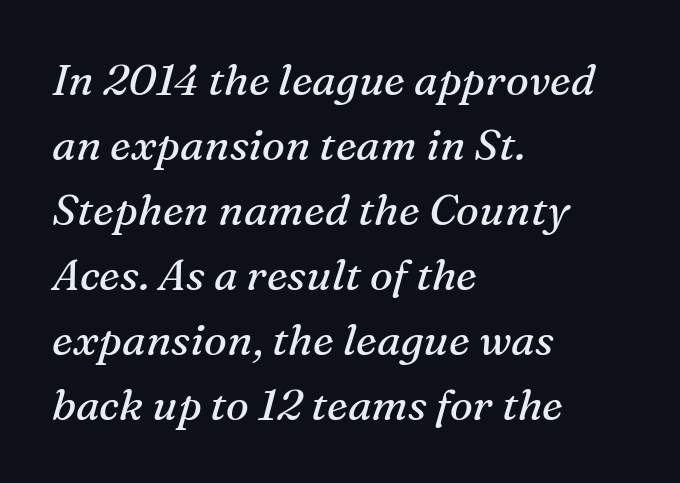
{"serif": "yes", "italic": "yes", "lean": "right", "slant_degrees": 16, "bold": "no", "weight": "regular", "width": "normal", "stroke_contrast": "medium", "x_height": "medium", "monospaced": "no", "underline": "no", "align": "left", "line_spacing": "normal", "line_spacing_ratio": 1.51, "letter_spacing": "normal", "letter_spacing_em": 0.0, "glyph_px": 43}
